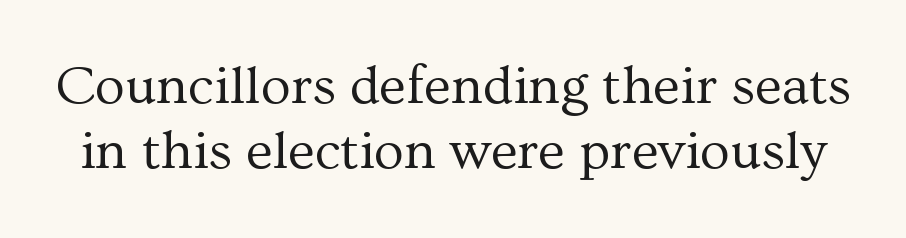
Q: Is the text bold? A: No.
Q: Is the text italic (slanted)? A: No, it is upright.
Q: Is the typeface a serif or a sans-serif typeface? A: Serif.
Q: Is the text underlined? A: No.
Q: Is the spacing between letters normal or unusually wide? A: Normal.
Q: Width (condensed, normal, or wide)? A: Normal.
Q: Stroke contrast? A: Medium.
Q: x-height? A: Medium.
Q: Monospaced? A: No.
